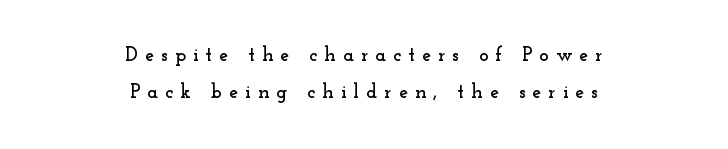
The image shows 20 px text type, upright; set centered, line spacing 1.84x, unusually wide letter spacing (+0.35 em), not underlined.
